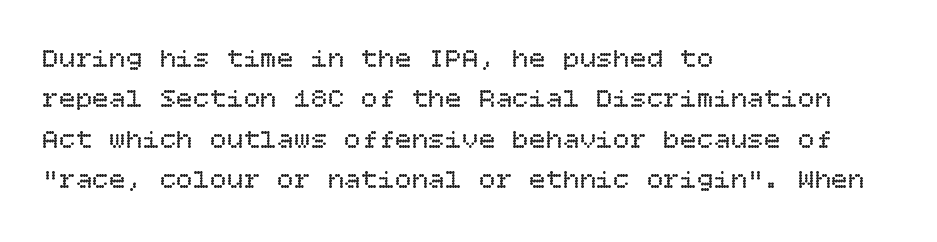
The image shows 28 px regular-weight type, upright; set left-aligned, normal line spacing (1.44x), normal letter spacing, not underlined; low stroke contrast and a large x-height.
